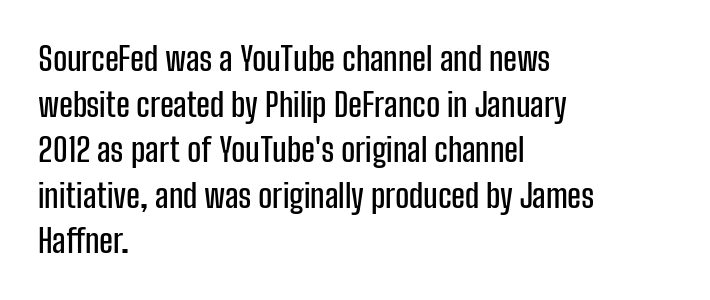
Letterform terminals end flat and unadorned throughout the passage. A classic flush-left, rag-right setting is used for this passage. You could not count columns in this text — the font is proportionally spaced. Check under the words: just untouched page. Notice how the stems are strictly vertical — no italics here.
